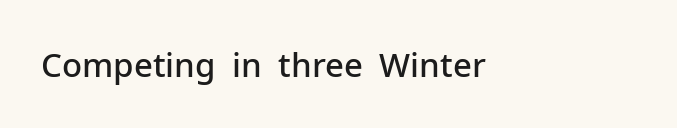
Q: Is the text bold? A: Semi-bold.
Q: Is the text italic (slanted)? A: No, it is upright.
Q: Is the typeface a serif or a sans-serif typeface? A: Sans-serif.
Q: Is the text underlined? A: No.
Q: How is the paragraph aligned? A: Left-aligned.
Q: Is the spacing between letters normal or unusually wide? A: Normal.
Q: Width (condensed, normal, or wide)? A: Normal.
Q: Stroke contrast? A: Low.
Q: x-height? A: Medium.
Q: Monospaced? A: No.
